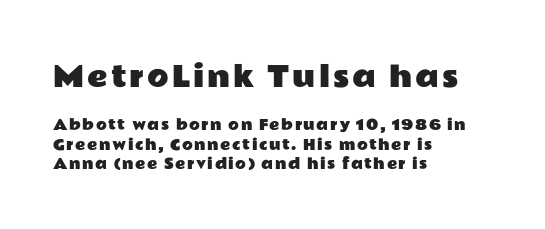
The image shows 28 px wide sans-serif type, upright; set left-aligned, normal line spacing (1.36x), not underlined; the first (top) block is 2.0x larger; low stroke contrast and a medium x-height.
